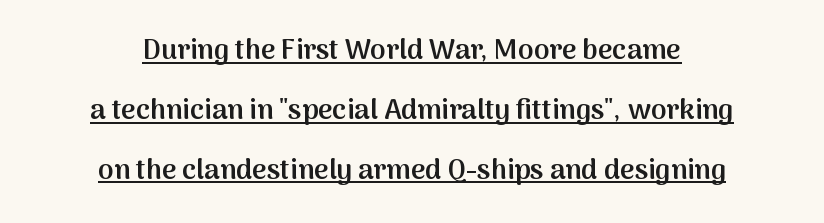
{"serif": "no", "italic": "no", "bold": "semi", "weight": "semibold", "width": "normal", "stroke_contrast": "medium", "x_height": "medium", "monospaced": "no", "underline": "yes", "align": "center", "line_spacing": "loose", "line_spacing_ratio": 2.14, "letter_spacing": "normal", "letter_spacing_em": 0.0, "glyph_px": 28}
